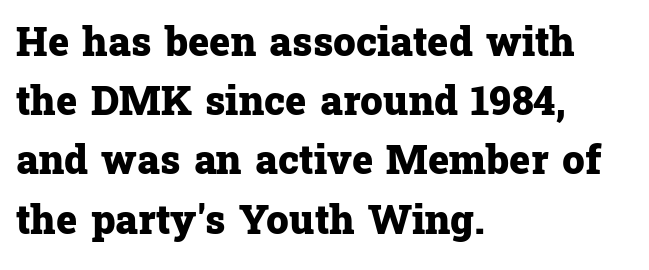
The image shows 40 px heavy serif type, upright; set left-aligned, normal line spacing (1.48x), normal letter spacing, not underlined; low stroke contrast and a medium x-height.
